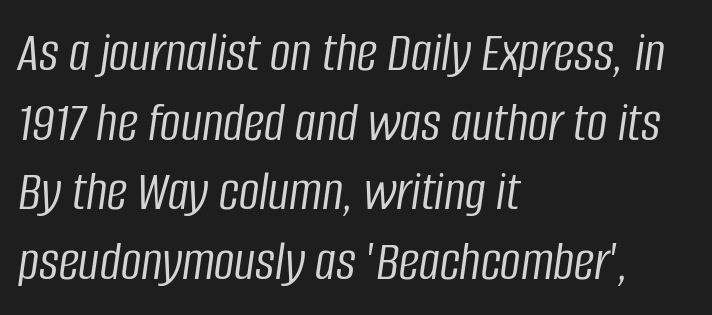
Q: Is the text bold? A: No.
Q: Is the text italic (slanted)? A: Yes, it leans right by about 8 degrees.
Q: Is the text underlined? A: No.
Q: How is the paragraph aligned? A: Left-aligned.
Q: Is the spacing between letters normal or unusually wide? A: Normal.
Q: Width (condensed, normal, or wide)? A: Condensed.
Q: Stroke contrast? A: Low.
Q: x-height? A: Large.
Q: Monospaced? A: No.
